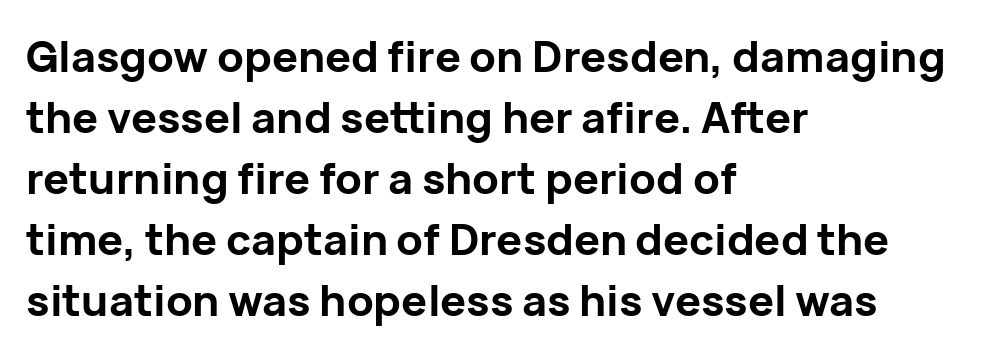
Looks like regular typesetting: each glyph gets only the width it needs. Summary of weight: heavy, a full bold. Each line starts at the same left margin while the right side varies. How would I describe the line gaps? Plain and ordinary.
